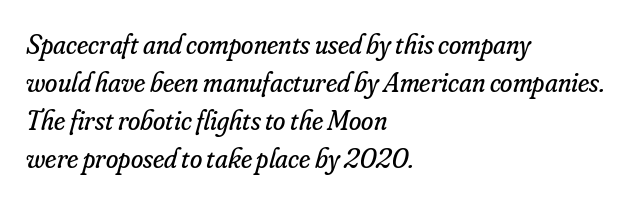
Unbolded letterforms with no extra heft. No word sits above an underline. Inter-character spacing is left at the font's built-in metrics. The font's italic variant was chosen for this text. Layout note: lines flush left.
